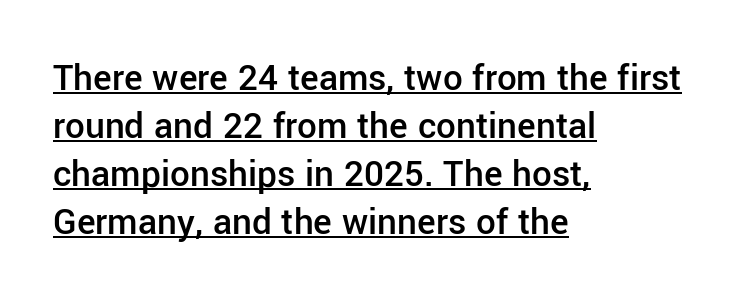
Q: Is the text bold? A: Semi-bold.
Q: Is the text italic (slanted)? A: No, it is upright.
Q: Is the typeface a serif or a sans-serif typeface? A: Sans-serif.
Q: Is the text underlined? A: Yes.
Q: How is the paragraph aligned? A: Left-aligned.
Q: Is the spacing between letters normal or unusually wide? A: Normal.
Q: Width (condensed, normal, or wide)? A: Normal.
Q: Stroke contrast? A: Low.
Q: x-height? A: Medium.
Q: Monospaced? A: No.
